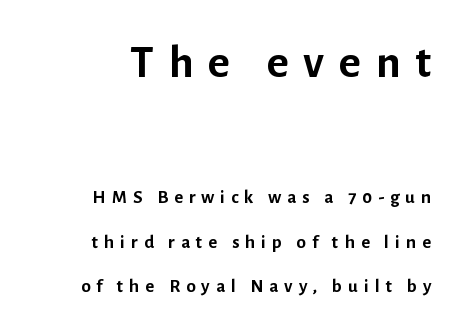
{"serif": "no", "italic": "no", "bold": "yes", "weight": "semibold", "width": "normal", "stroke_contrast": "low", "x_height": "medium", "monospaced": "no", "underline": "no", "line_spacing": "loose", "line_spacing_ratio": 2.35, "letter_spacing": "wide", "letter_spacing_em": 0.31, "larger_block": "first", "size_ratio": 2.47, "glyph_px": 47}
